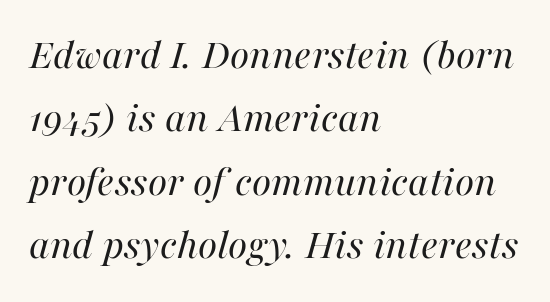
{"italic": "yes", "lean": "right", "slant_degrees": 16, "bold": "no", "weight": "regular", "width": "normal", "stroke_contrast": "high", "x_height": "medium", "monospaced": "no", "underline": "no", "align": "left", "line_spacing": "normal", "line_spacing_ratio": 1.44, "letter_spacing": "normal", "letter_spacing_em": 0.0, "glyph_px": 44}
